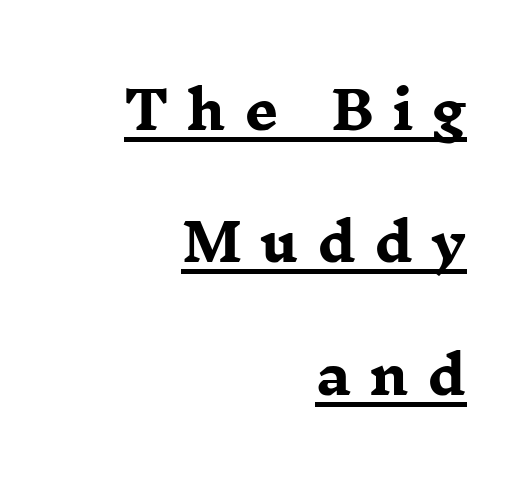
Q: Is the text bold? A: Yes.
Q: Is the text italic (slanted)? A: No, it is upright.
Q: Is the typeface a serif or a sans-serif typeface? A: Serif.
Q: Is the text underlined? A: Yes.
Q: How is the paragraph aligned? A: Right-aligned.
Q: Is the spacing between letters normal or unusually wide? A: Unusually wide.
Q: Is the spacing between lines tight, normal or loose? A: Loose.
Q: Width (condensed, normal, or wide)? A: Wide.
Q: Stroke contrast? A: Low.
Q: x-height? A: Medium.
Q: Monospaced? A: No.
